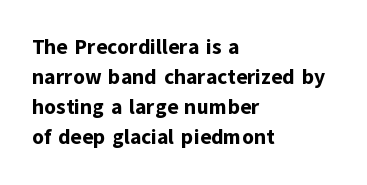
The image shows 21 px bold type, upright; set left-aligned, normal line spacing (1.43x), normal letter spacing, not underlined.
